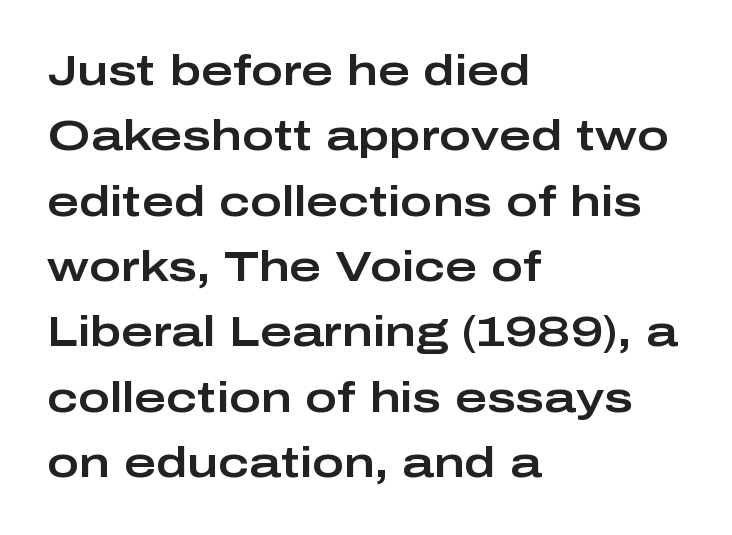
Looks like regular typesetting: each glyph gets only the width it needs. Only glyphs here, with clear space below each row. Words appear dense and cohesive because spacing is normal. The rendering uses a moderate line-height, typical for paragraphs. Every character sits straight up, as roman type does.
